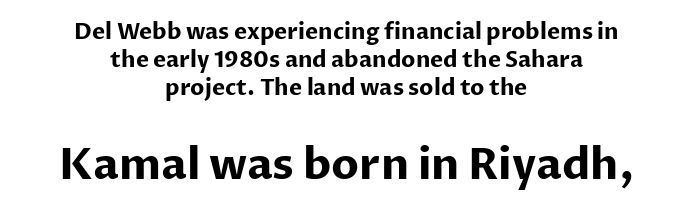
{"serif": "no", "italic": "no", "bold": "yes", "weight": "bold", "width": "normal", "stroke_contrast": "low", "x_height": "medium", "monospaced": "no", "underline": "no", "align": "center", "line_spacing": "normal", "line_spacing_ratio": 1.28, "letter_spacing": "normal", "letter_spacing_em": 0.0, "larger_block": "second", "size_ratio": 1.95, "glyph_px": 43}
